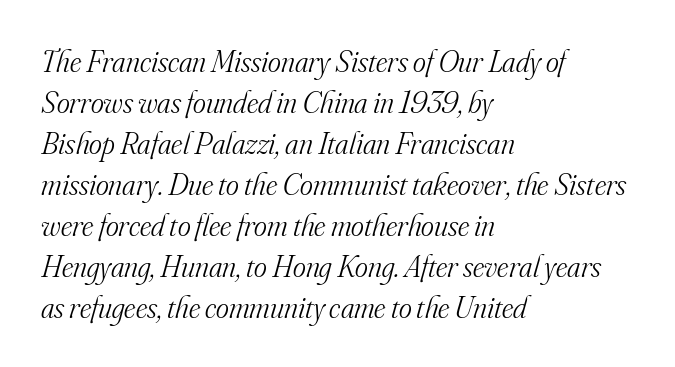
{"serif": "yes", "italic": "yes", "lean": "right", "slant_degrees": 16, "bold": "no", "weight": "light", "width": "normal", "stroke_contrast": "medium", "x_height": "small", "monospaced": "no", "underline": "no", "align": "left", "line_spacing": "normal", "line_spacing_ratio": 1.32, "letter_spacing": "normal", "letter_spacing_em": 0.0, "glyph_px": 31}
